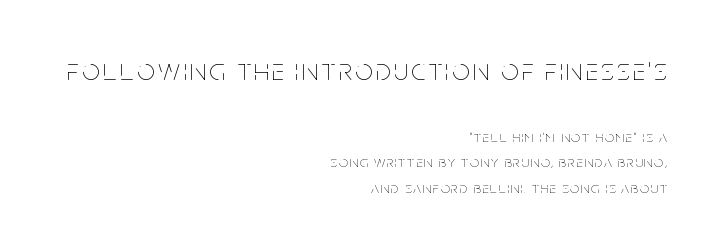
The space beneath each line is pristine and unruled. A normal amount of white space separates one row of letters from the next. The typography opts for an upright posture over an oblique one. Looks like regular typesetting: each glyph gets only the width it needs. This sample is right-justified, so line beginnings fall wherever the words allow.
